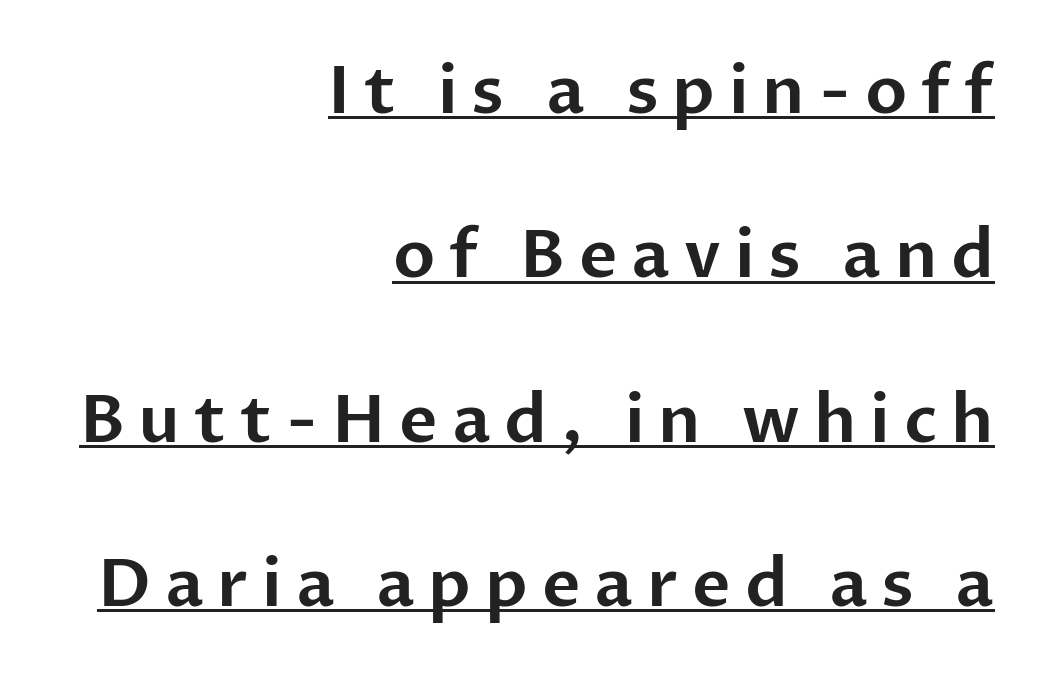
A sans-serif font was chosen for this passage. Interline gaps are noticeably wide in this sample. The face used here appears with an underline applied. A student would call this right alignment; a typographer would say flush right, rag left.
